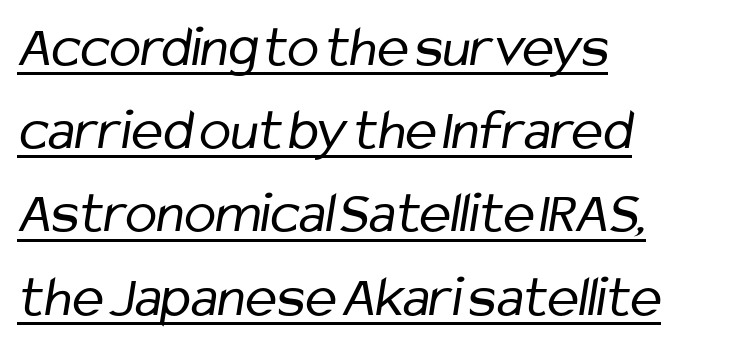
{"serif": "no", "bold": "no", "weight": "regular", "width": "condensed", "stroke_contrast": "low", "x_height": "medium", "monospaced": "no", "underline": "yes", "align": "left", "line_spacing": "normal", "line_spacing_ratio": 1.41, "letter_spacing": "normal", "letter_spacing_em": 0.0, "glyph_px": 59}
